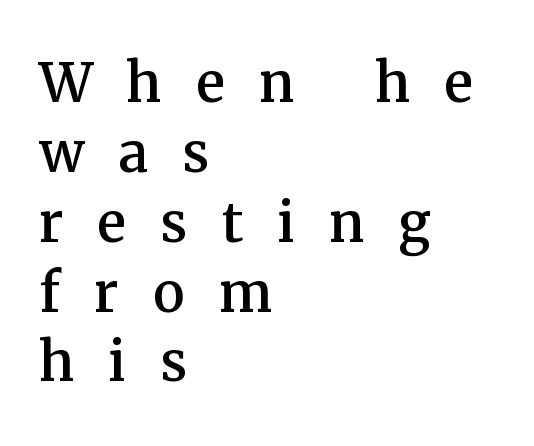
Q: Is the text italic (slanted)? A: No, it is upright.
Q: Is the typeface a serif or a sans-serif typeface? A: Serif.
Q: Is the text underlined? A: No.
Q: How is the paragraph aligned? A: Left-aligned.
Q: Is the spacing between letters normal or unusually wide? A: Unusually wide.
Q: Is the spacing between lines tight, normal or loose? A: Tight.
Q: Width (condensed, normal, or wide)? A: Normal.
Q: Stroke contrast? A: Medium.
Q: x-height? A: Medium.
Q: Monospaced? A: No.
